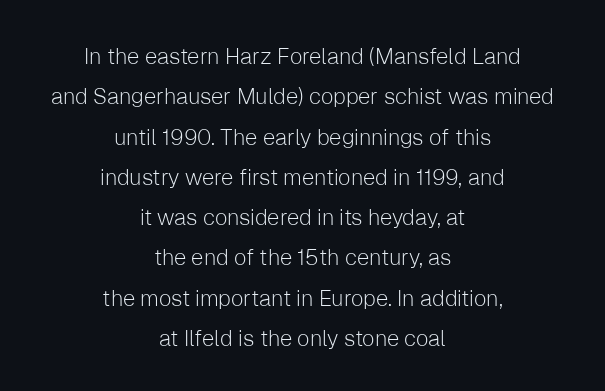
The image shows 22 px text type, upright; set centered, line spacing 1.83x, normal letter spacing, not underlined.
